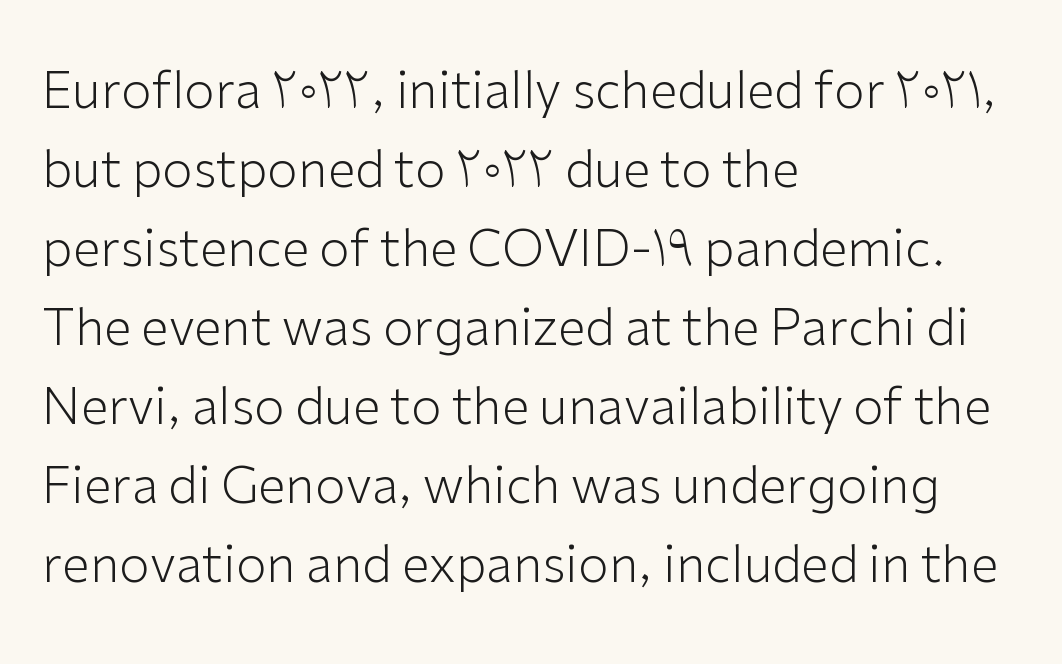
The image shows 50 px light sans-serif type, upright; set left-aligned, normal line spacing (1.58x), normal letter spacing, not underlined; low stroke contrast and a medium x-height.
